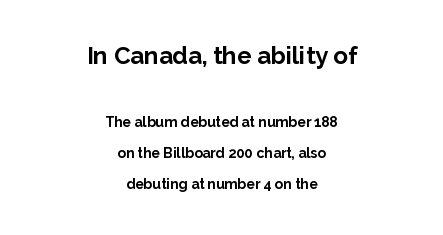
The image shows 24 px bold type, upright; set centered, loose line spacing (2.21x), normal letter spacing, not underlined; the first (top) block is 1.71x larger.
